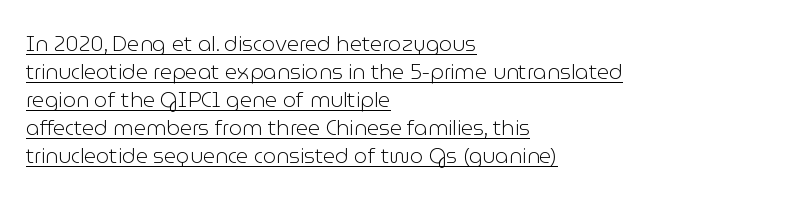
Q: Is the text bold? A: No.
Q: Is the text italic (slanted)? A: No, it is upright.
Q: Is the text underlined? A: Yes.
Q: How is the paragraph aligned? A: Left-aligned.
Q: Is the spacing between letters normal or unusually wide? A: Normal.
Q: Is the spacing between lines tight, normal or loose? A: Normal.
